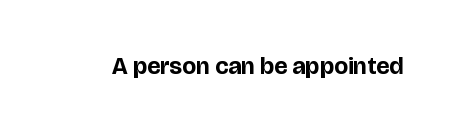
Q: Is the text bold? A: Yes.
Q: Is the text italic (slanted)? A: No, it is upright.
Q: Is the text underlined? A: No.
Q: Is the spacing between letters normal or unusually wide? A: Normal.
